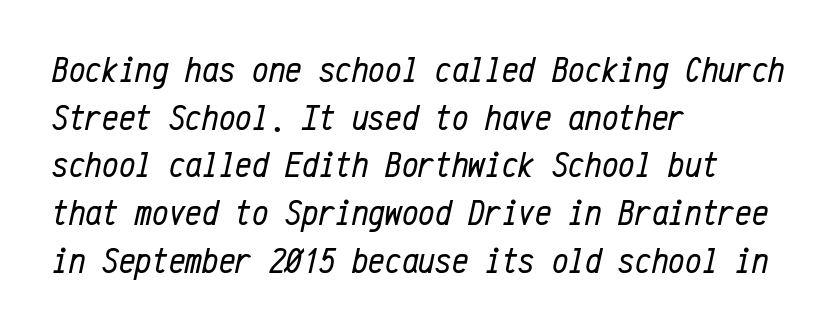
The image shows 37 px regular-weight, condensed type, italic (leaning right), monospaced; set left-aligned, normal line spacing (1.29x), normal letter spacing, not underlined; low stroke contrast and a medium x-height.
